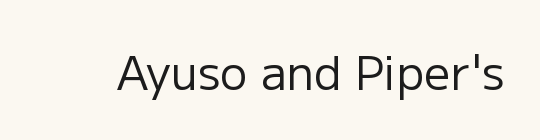
The image shows 46 px regular-weight sans-serif type, upright; set normal letter spacing, not underlined; low stroke contrast and a medium x-height.
